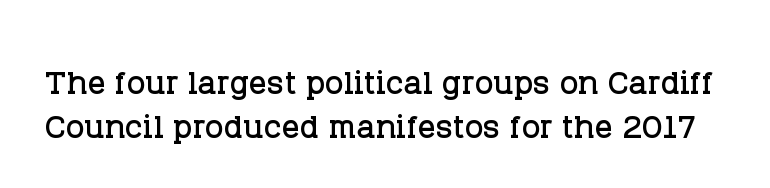
The image shows 44 px serif type, upright; set tight line spacing (1.0x), normal letter spacing, not underlined; low stroke contrast and a large x-height.
